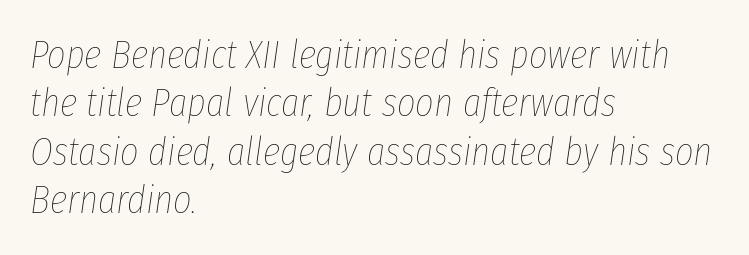
{"italic": "yes", "lean": "right", "slant_degrees": 8, "bold": "no", "weight": "thin", "width": "condensed", "stroke_contrast": "low", "x_height": "medium", "monospaced": "no", "underline": "no", "align": "left", "line_spacing_ratio": 1.21, "letter_spacing": "normal", "letter_spacing_em": 0.0, "glyph_px": 40}
